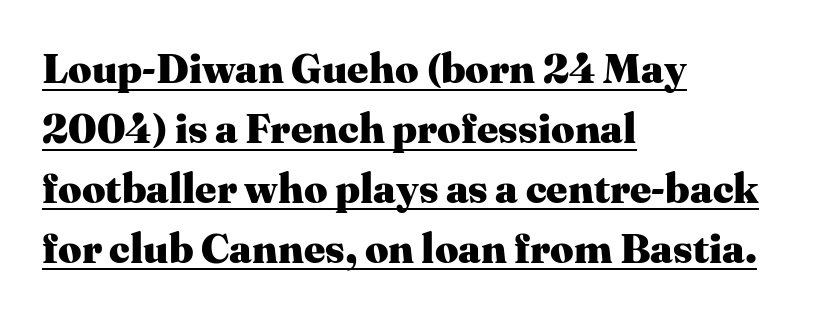
Q: Is the text bold? A: Yes.
Q: Is the text italic (slanted)? A: No, it is upright.
Q: Is the typeface a serif or a sans-serif typeface? A: Serif.
Q: Is the text underlined? A: Yes.
Q: How is the paragraph aligned? A: Left-aligned.
Q: Is the spacing between letters normal or unusually wide? A: Normal.
Q: Is the spacing between lines tight, normal or loose? A: Normal.
Q: Width (condensed, normal, or wide)? A: Normal.
Q: Stroke contrast? A: Medium.
Q: x-height? A: Medium.
Q: Monospaced? A: No.
